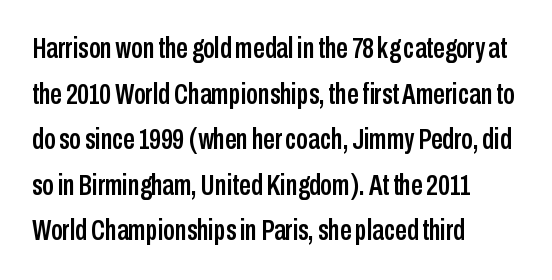
Q: Is the text italic (slanted)? A: No, it is upright.
Q: Is the typeface a serif or a sans-serif typeface? A: Sans-serif.
Q: Is the text underlined? A: No.
Q: How is the paragraph aligned? A: Left-aligned.
Q: Is the spacing between letters normal or unusually wide? A: Normal.
Q: Is the spacing between lines tight, normal or loose? A: Normal.
Q: Width (condensed, normal, or wide)? A: Condensed.
Q: Stroke contrast? A: Low.
Q: x-height? A: Medium.
Q: Monospaced? A: No.
